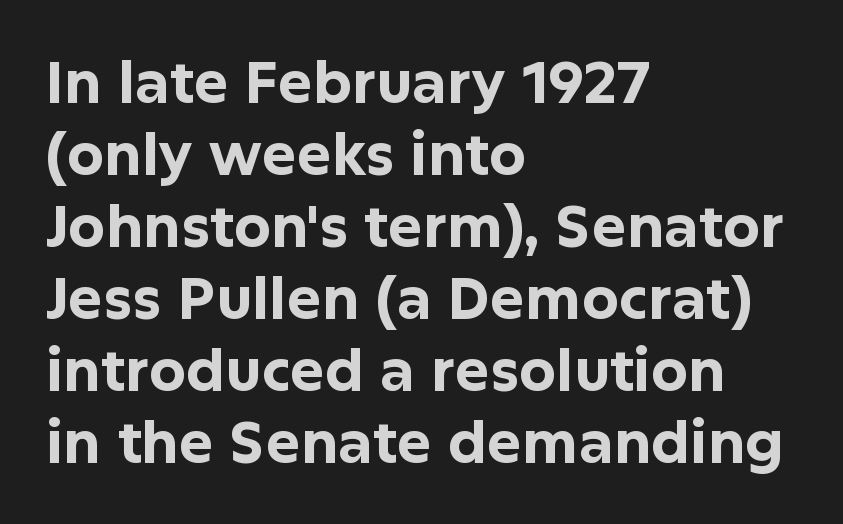
{"serif": "no", "italic": "no", "bold": "yes", "weight": "bold", "width": "normal", "stroke_contrast": "low", "x_height": "medium", "monospaced": "no", "underline": "no", "align": "left", "line_spacing_ratio": 1.24, "letter_spacing": "normal", "letter_spacing_em": 0.0, "glyph_px": 58}
